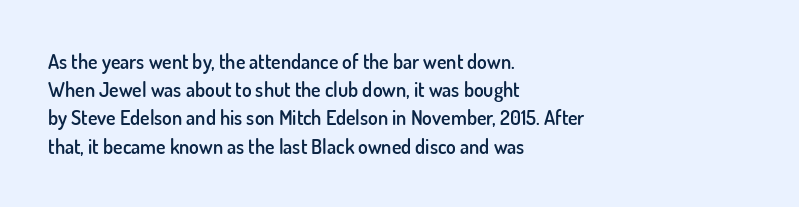
The image shows 20 px text type, upright; set left-aligned, normal line spacing (1.41x), normal letter spacing, not underlined.
